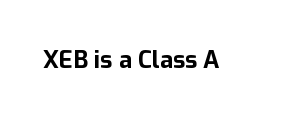
Q: Is the text bold? A: Yes.
Q: Is the text italic (slanted)? A: No, it is upright.
Q: Is the text underlined? A: No.
Q: Is the spacing between letters normal or unusually wide? A: Normal.
